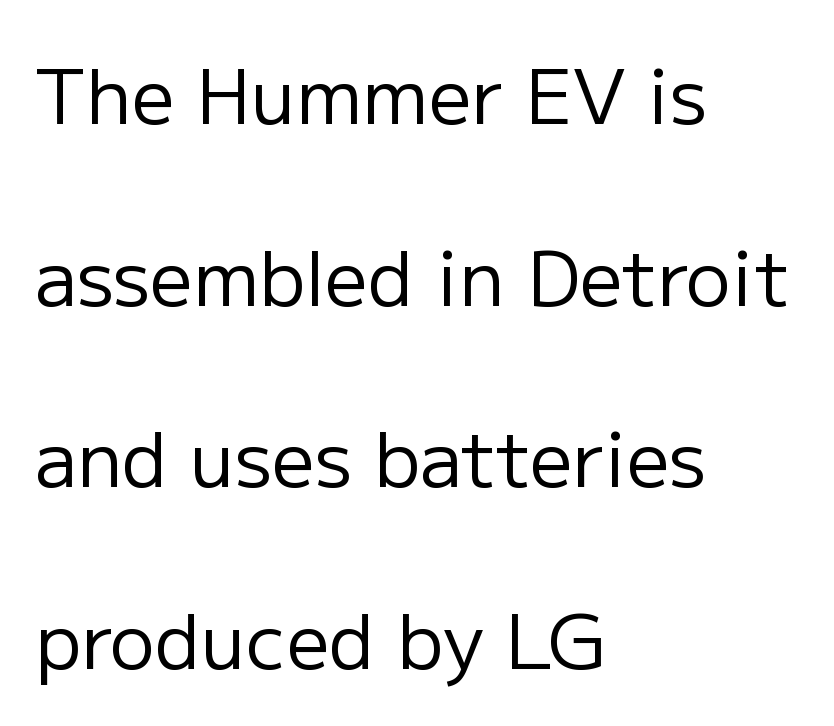
{"serif": "no", "italic": "no", "bold": "no", "weight": "regular", "width": "normal", "stroke_contrast": "low", "x_height": "medium", "monospaced": "no", "underline": "no", "align": "left", "line_spacing": "loose", "line_spacing_ratio": 2.39, "letter_spacing": "normal", "letter_spacing_em": 0.0, "glyph_px": 76}
